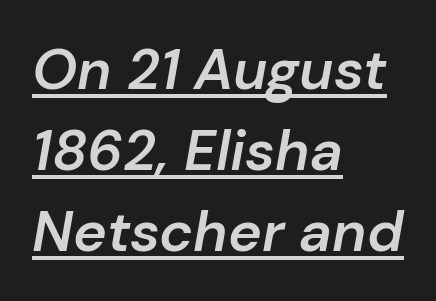
Q: Is the text bold? A: Semi-bold.
Q: Is the text italic (slanted)? A: Yes, it leans right by about 10 degrees.
Q: Is the text underlined? A: Yes.
Q: How is the paragraph aligned? A: Left-aligned.
Q: Is the spacing between letters normal or unusually wide? A: Normal.
Q: Is the spacing between lines tight, normal or loose? A: Normal.
Q: Width (condensed, normal, or wide)? A: Normal.
Q: Stroke contrast? A: Low.
Q: x-height? A: Medium.
Q: Monospaced? A: No.
